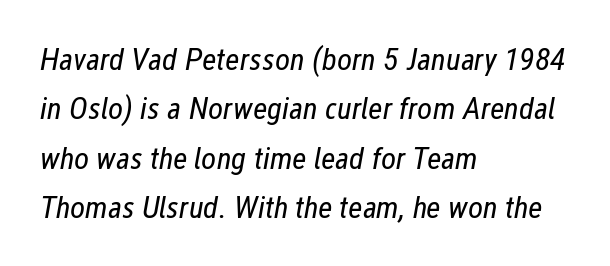
{"italic": "yes", "lean": "right", "slant_degrees": 12, "bold": "no", "weight": "regular", "width": "condensed", "stroke_contrast": "low", "x_height": "medium", "monospaced": "no", "underline": "no", "align": "left", "line_spacing": "normal", "line_spacing_ratio": 1.54, "letter_spacing": "normal", "letter_spacing_em": 0.0, "glyph_px": 32}
